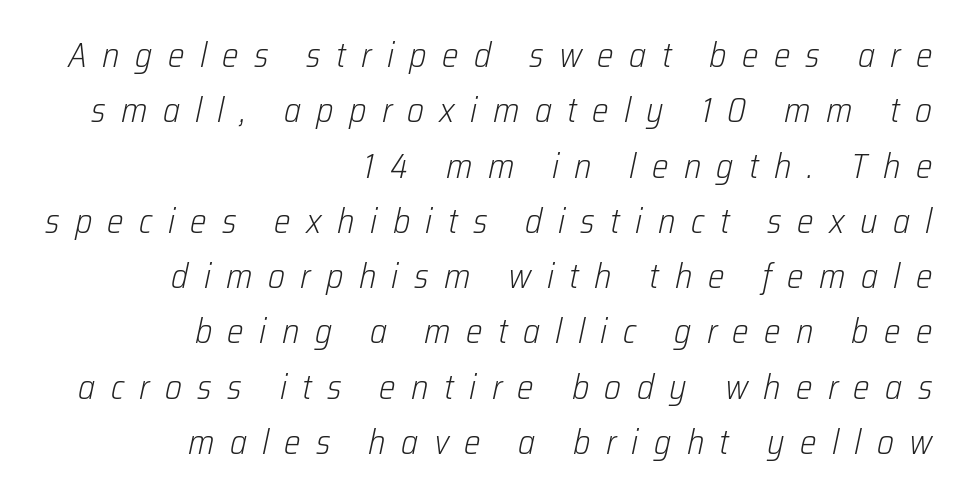
The image shows 35 px light, condensed type, italic (leaning right); set right-aligned, normal line spacing (1.58x), unusually wide letter spacing (+0.44 em), not underlined; low stroke contrast and a medium x-height.
